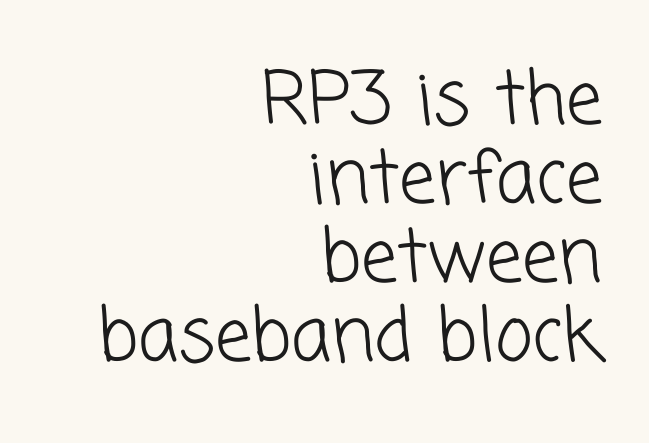
Q: Is the text bold? A: No.
Q: Is the typeface a serif or a sans-serif typeface? A: Sans-serif.
Q: Is the text underlined? A: No.
Q: How is the paragraph aligned? A: Right-aligned.
Q: Is the spacing between letters normal or unusually wide? A: Normal.
Q: Is the spacing between lines tight, normal or loose? A: Tight.
Q: Width (condensed, normal, or wide)? A: Normal.
Q: Stroke contrast? A: Low.
Q: x-height? A: Medium.
Q: Monospaced? A: No.
